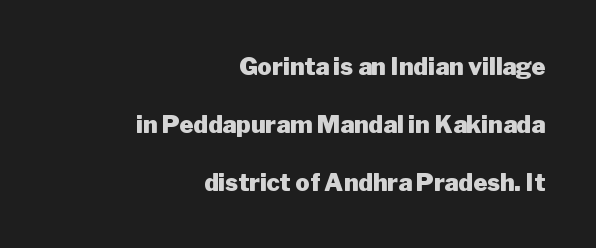
The baseline area is clear. Successive baselines arrive slowly, with a big drop between each. The letters stand upright; this is a roman face. A full-strength bold gives these letters their thick strokes. Which margin do the lines hug? The right one — the left edge is uneven.
